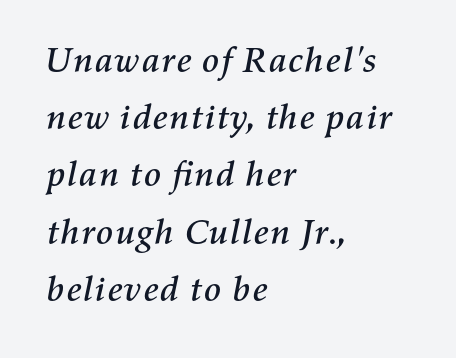
{"italic": "yes", "lean": "right", "slant_degrees": 11, "width": "normal", "stroke_contrast": "medium", "x_height": "medium", "monospaced": "no", "underline": "no", "align": "left", "line_spacing": "normal", "line_spacing_ratio": 1.59, "letter_spacing": "normal", "letter_spacing_em": 0.0, "glyph_px": 36}
